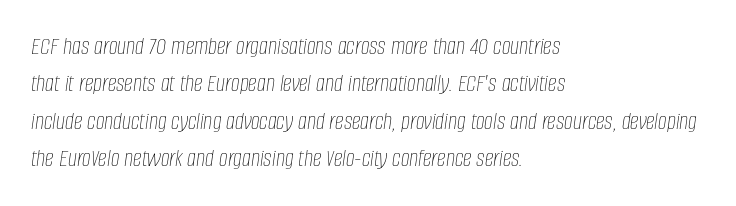
Where is the straight margin? On the left. The rendering uses a moderate line-height, typical for paragraphs. Weight class: somewhere from thin through regular. The font's italic variant was chosen for this text. Honestly, there is no underline to notice here at all. Tracking value appears to be zero — textbook default spacing.
